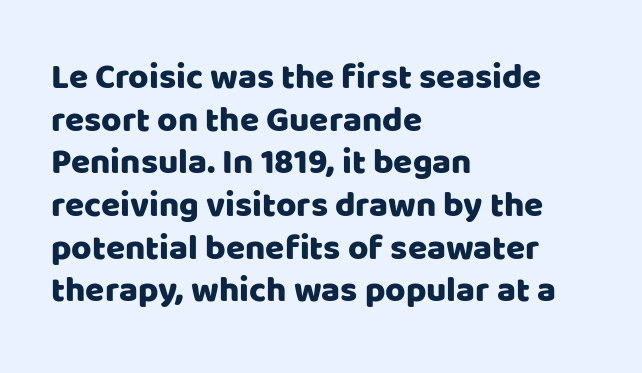
The image shows 35 px sans-serif type, upright; set left-aligned, line spacing 1.22x, normal letter spacing, not underlined; low stroke contrast and a large x-height.
